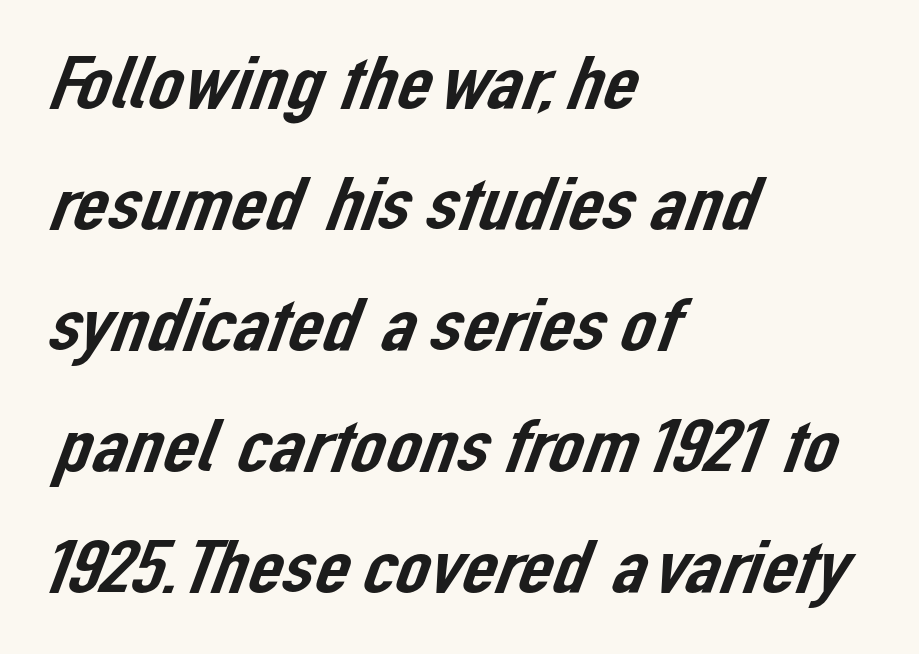
Tracking value appears to be zero — textbook default spacing. The face used here is proportionally spaced, like ordinary book or web type. A sans-serif font was chosen for this passage. Lines of text with bare space underneath. Compared with a centered layout, this one pins lines to the left instead.
